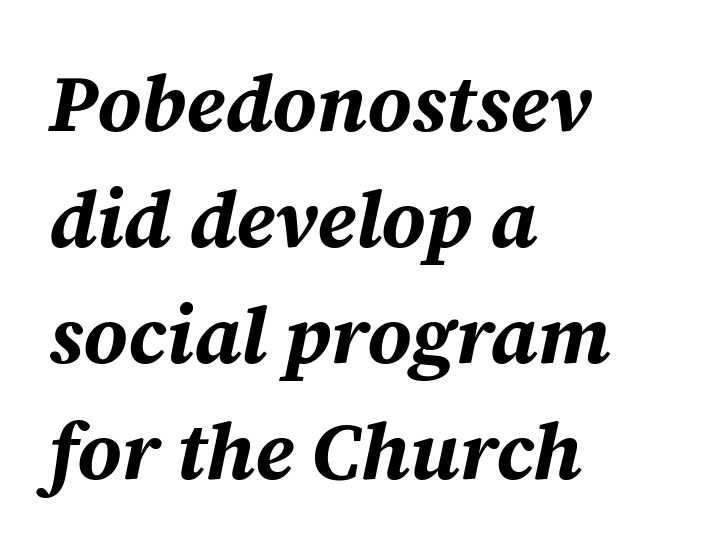
Characters follow at the spacing the type designer built in. This is heavy type, rendered in bold. Is the type slanted? Yes — the strokes lean at a clear angle. The rendering uses natural spacing where letterforms have individual widths.
